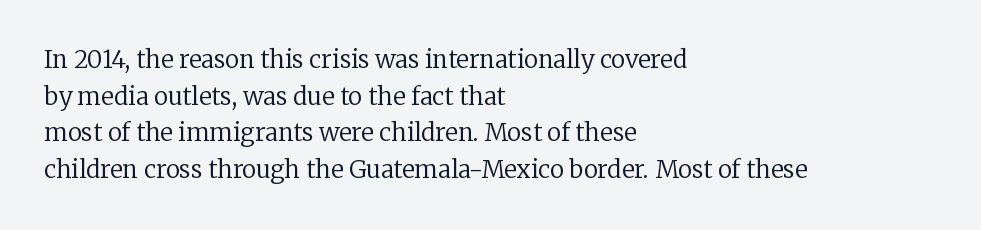
{"italic": "no", "bold": "no", "underline": "no", "align": "left", "line_spacing": "normal", "line_spacing_ratio": 1.53, "letter_spacing": "normal", "letter_spacing_em": 0.0, "glyph_px": 24}
